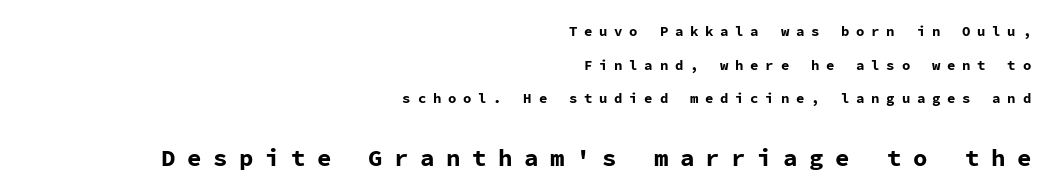
The lettering stays uniformly vertical, giving the passage a roman look. The passage shown stacks its lines with a broad gap. Beneath every word, the page is bare. Look at the tracking — it's clearly loosened, letters drifting apart.
